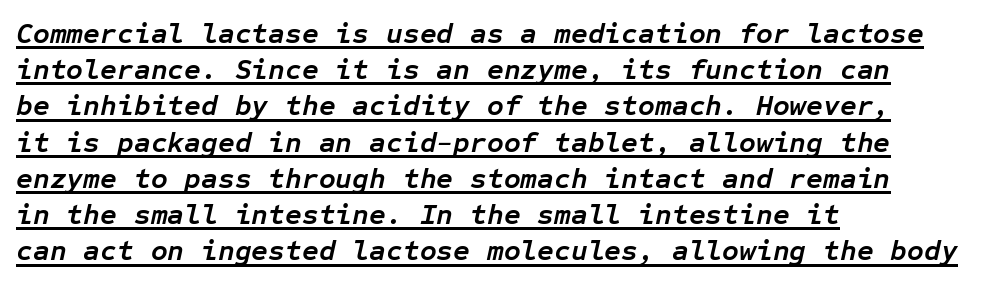
Q: Is the text bold? A: Yes.
Q: Is the text italic (slanted)? A: Yes, it leans right by about 12 degrees.
Q: Is the text underlined? A: Yes.
Q: How is the paragraph aligned? A: Left-aligned.
Q: Is the spacing between letters normal or unusually wide? A: Normal.
Q: Is the spacing between lines tight, normal or loose? A: Normal.
Q: Width (condensed, normal, or wide)? A: Normal.
Q: Stroke contrast? A: Low.
Q: x-height? A: Medium.
Q: Monospaced? A: Yes.
